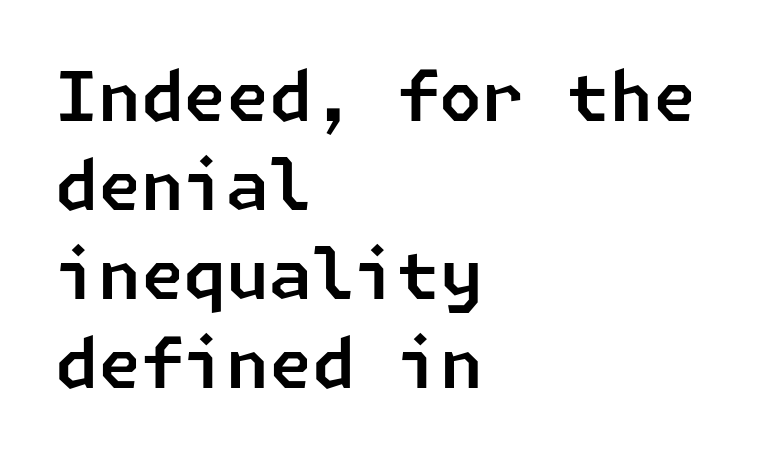
A clean baseline with only descenders dipping below it. The text was rendered using a sans face with plain stroke endings. Compared with typical paragraphs, the rows here are spaced about the same. Left-aligned paragraph, ragged on the right. No extra tracking has been applied to these lines.
